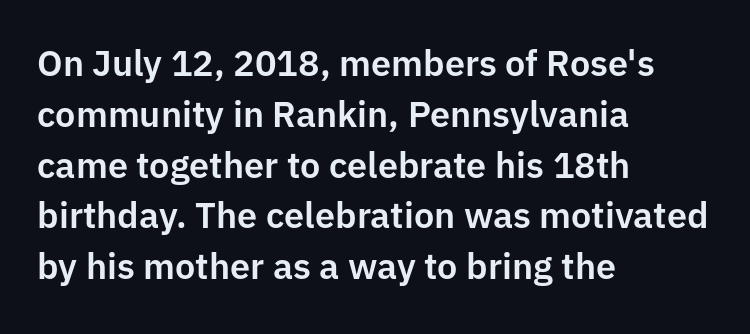
Q: Is the text italic (slanted)? A: No, it is upright.
Q: Is the typeface a serif or a sans-serif typeface? A: Sans-serif.
Q: Is the text underlined? A: No.
Q: How is the paragraph aligned? A: Left-aligned.
Q: Is the spacing between letters normal or unusually wide? A: Normal.
Q: Is the spacing between lines tight, normal or loose? A: Normal.
Q: Width (condensed, normal, or wide)? A: Normal.
Q: Stroke contrast? A: Low.
Q: x-height? A: Medium.
Q: Monospaced? A: No.
